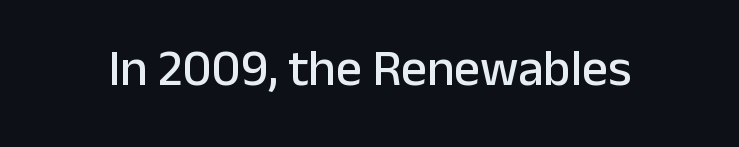
{"serif": "no", "italic": "no", "width": "normal", "stroke_contrast": "low", "x_height": "medium", "monospaced": "no", "underline": "no", "letter_spacing": "normal", "letter_spacing_em": 0.0, "glyph_px": 51}
